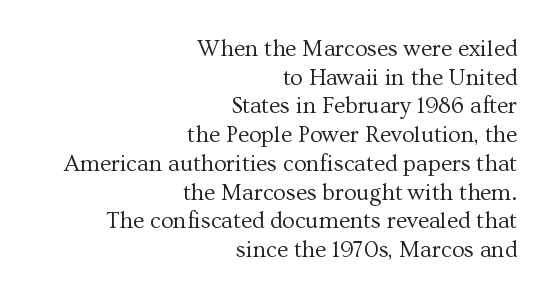
The image shows 23 px text type, upright; set right-aligned, normal line spacing (1.25x), normal letter spacing, not underlined.
